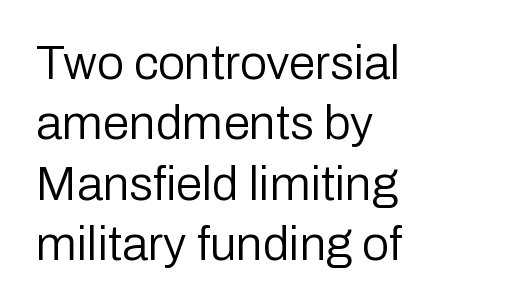
A clean baseline with only descenders dipping below it. You could not count columns in this text — the font is proportionally spaced. This rendering uses left alignment, leaving the right contour irregular. Words appear dense and cohesive because spacing is normal. The designer went with a sans here, leaving each stem footless. Weight: regular or lighter.
